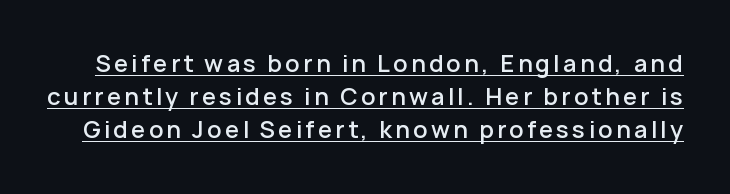
Students, observe the line beneath the letters — that is underlining. The letters stand straight up with perfectly vertical stems. These lines sit exactly where default settings would place them. Set as a demibold, roughly 600 on the weight scale.
